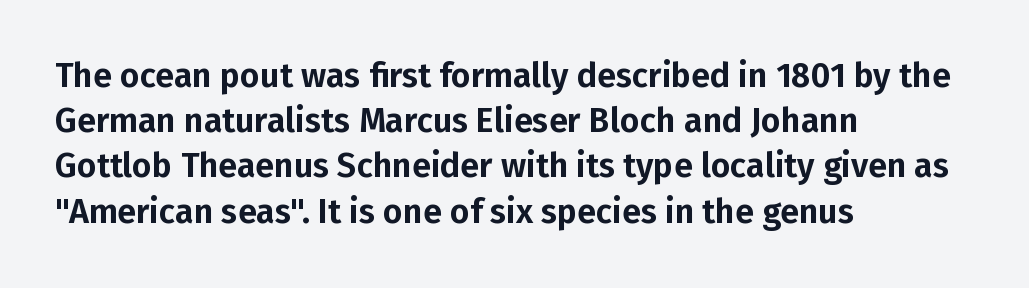
The image shows 34 px sans-serif type, upright; set left-aligned, normal line spacing (1.33x), normal letter spacing, not underlined; low stroke contrast and a medium x-height.
